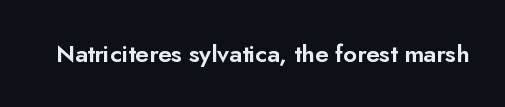
{"italic": "no", "underline": "no", "letter_spacing": "normal", "letter_spacing_em": 0.0, "glyph_px": 24}
